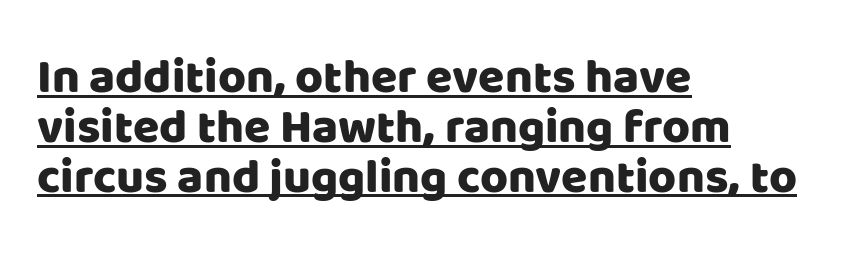
{"serif": "no", "italic": "no", "width": "normal", "stroke_contrast": "low", "x_height": "large", "monospaced": "no", "underline": "yes", "align": "left", "line_spacing": "tight", "line_spacing_ratio": 1.04, "letter_spacing": "normal", "letter_spacing_em": 0.0, "glyph_px": 48}
